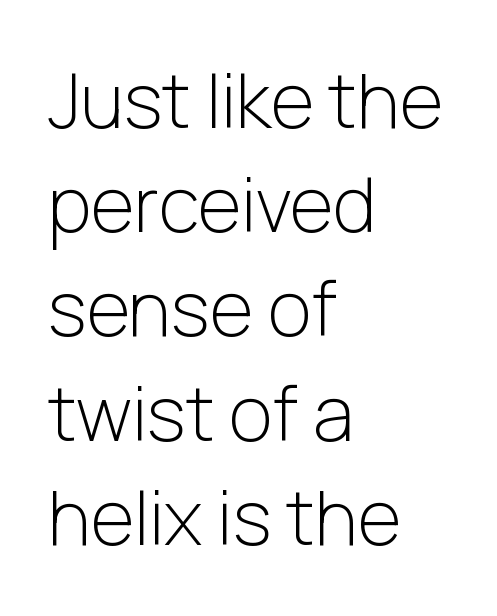
The image shows 75 px light sans-serif type, upright; set left-aligned, normal line spacing (1.39x), normal letter spacing, not underlined; low stroke contrast and a medium x-height.
